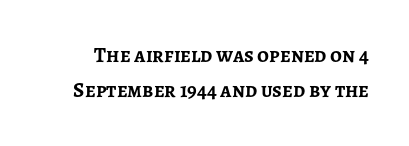
{"italic": "no", "bold": "yes", "underline": "no", "line_spacing": "normal", "line_spacing_ratio": 1.68, "letter_spacing": "normal", "letter_spacing_em": 0.0, "glyph_px": 21}
